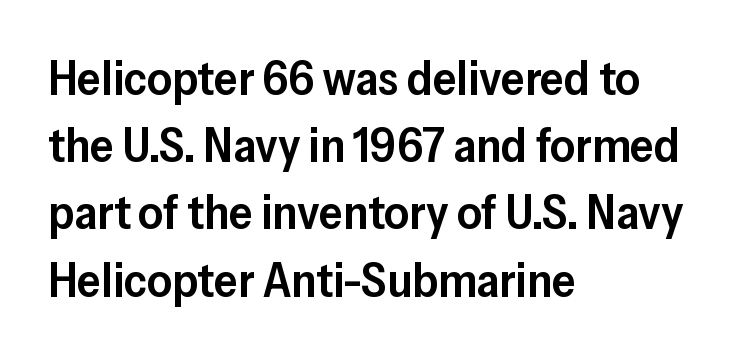
The image shows 48 px semibold sans-serif type, upright; set left-aligned, normal line spacing (1.4x), normal letter spacing, not underlined; low stroke contrast and a medium x-height.
